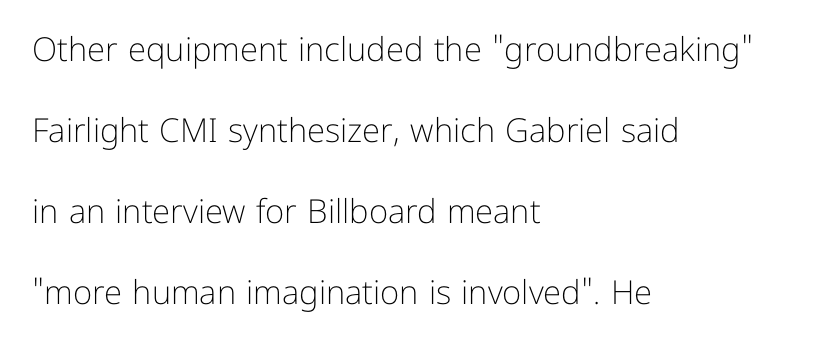
The image shows 33 px light sans-serif type, upright; set left-aligned, loose line spacing (2.45x), normal letter spacing, not underlined; low stroke contrast and a medium x-height.
